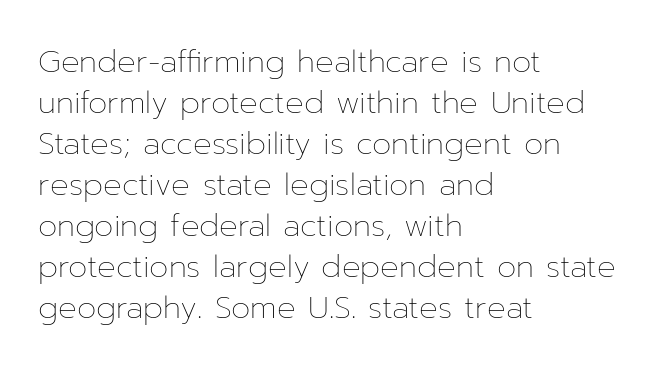
The rendering keeps characters at their native spacing. On a weight scale, this lands at 450 or below. Quick note: interline space is typical. This rendering features lettering with no underline.
